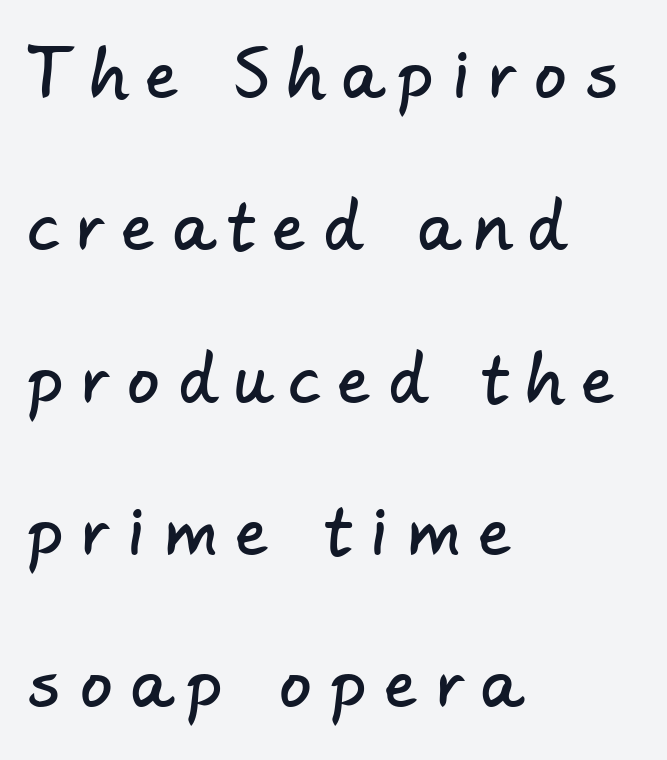
The rendering inserts visible extra space after every character. Each letter's strokes conclude bluntly, with no projecting serifs. Where is the straight margin? On the left. This sample has the flowing, uneven cadence of proportional lettering. Each row of text sits above clean, open space. Vertical spacing — loose.
